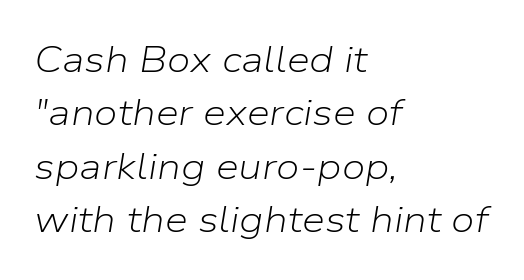
{"italic": "yes", "lean": "right", "slant_degrees": 9, "bold": "no", "weight": "light", "width": "normal", "stroke_contrast": "low", "x_height": "medium", "monospaced": "no", "underline": "no", "align": "left", "line_spacing": "normal", "line_spacing_ratio": 1.44, "letter_spacing": "normal", "letter_spacing_em": 0.0, "glyph_px": 37}
